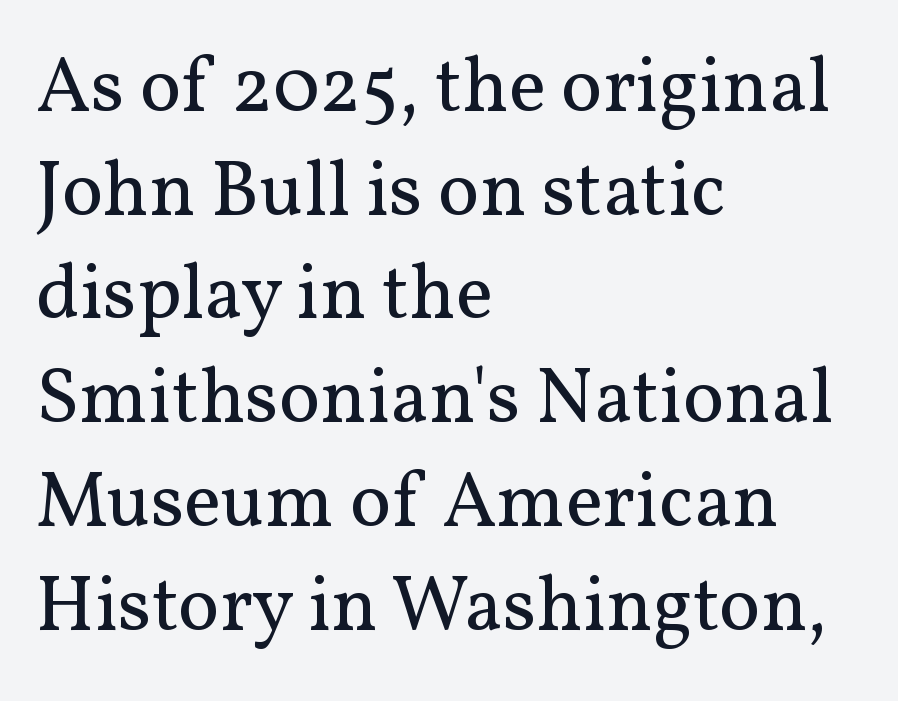
The image shows 78 px regular-weight serif type, upright; set left-aligned, normal line spacing (1.33x), normal letter spacing, not underlined; medium stroke contrast and a medium x-height.
